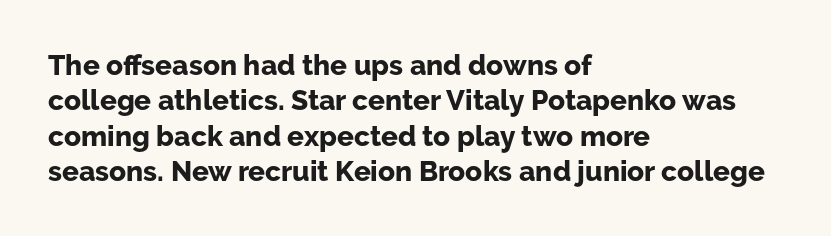
Q: Is the text bold? A: Yes.
Q: Is the text italic (slanted)? A: No, it is upright.
Q: Is the typeface a serif or a sans-serif typeface? A: Sans-serif.
Q: Is the text underlined? A: No.
Q: How is the paragraph aligned? A: Left-aligned.
Q: Is the spacing between letters normal or unusually wide? A: Normal.
Q: Is the spacing between lines tight, normal or loose? A: Normal.
Q: Width (condensed, normal, or wide)? A: Normal.
Q: Stroke contrast? A: Low.
Q: x-height? A: Medium.
Q: Monospaced? A: No.
